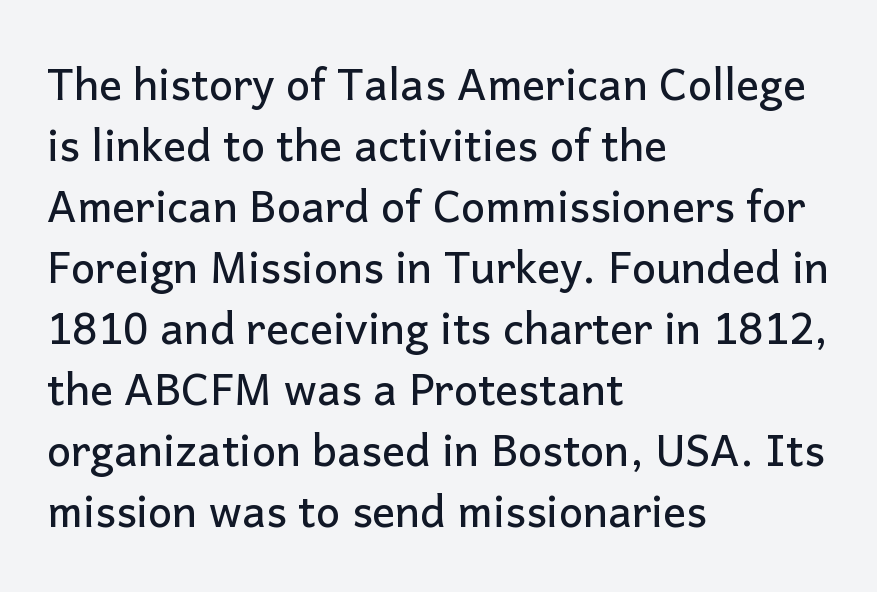
Which margin do the lines hug? The left one — the right edge is uneven. Notice how the stems are strictly vertical — no italics here. Note the varied advance widths — an 'i' is clearly narrower than an 'm'. Anything drawn beneath the words? Only blank space. Nope, no serifs anywhere on these letters.
